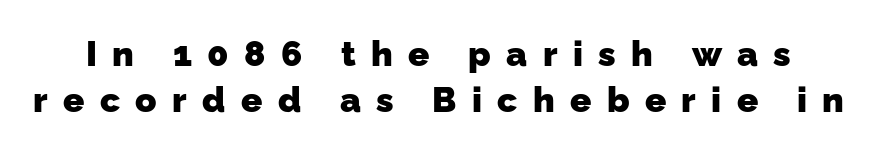
Looks like regular typesetting: each glyph gets only the width it needs. Descenders are the only things crossing below the line. Words appear elongated and porous because spacing is wide. In terms of letterform style, serifs are entirely absent. How would I describe the line gaps? Plain and ordinary.
